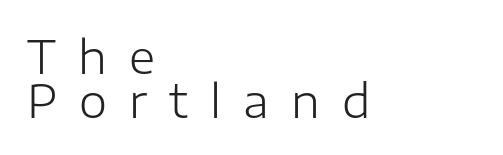
The type is letterspaced generously, with wide tracking. On a weight scale, this lands at 450 or below. Italic: no, the glyphs are upright roman. Line spacing here is tight.
